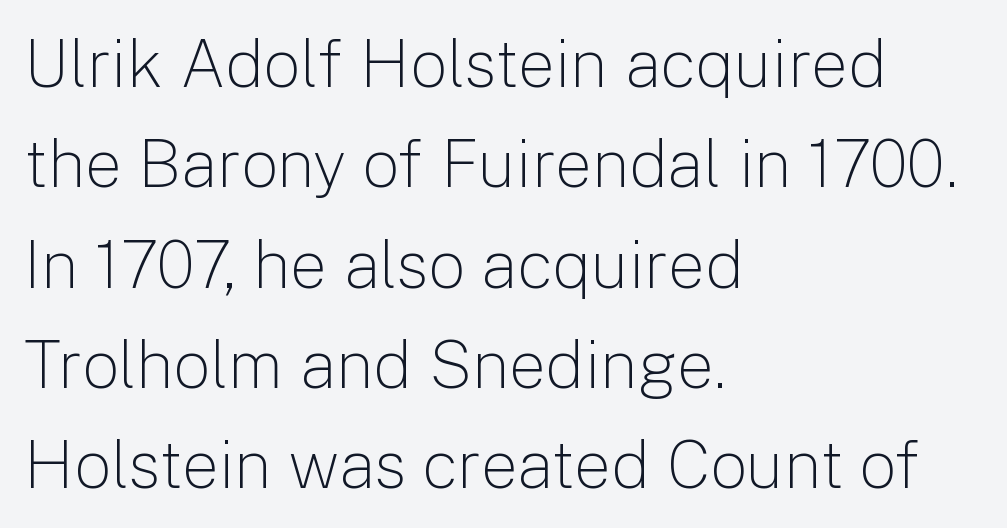
Q: Is the text bold? A: No.
Q: Is the text italic (slanted)? A: No, it is upright.
Q: Is the typeface a serif or a sans-serif typeface? A: Sans-serif.
Q: Is the text underlined? A: No.
Q: How is the paragraph aligned? A: Left-aligned.
Q: Is the spacing between letters normal or unusually wide? A: Normal.
Q: Is the spacing between lines tight, normal or loose? A: Normal.
Q: Width (condensed, normal, or wide)? A: Normal.
Q: Stroke contrast? A: Low.
Q: x-height? A: Medium.
Q: Monospaced? A: No.
